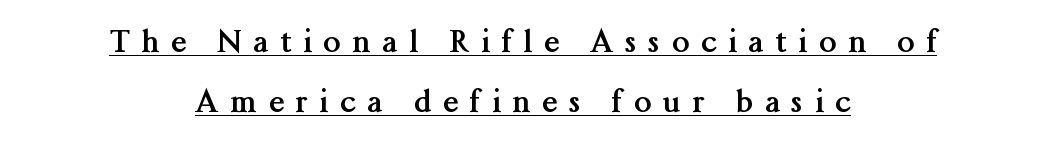
The compositor balanced each line on the midline. Underlined type. Are there feet on the stems? There are — it's a serif. Weight: bold.
